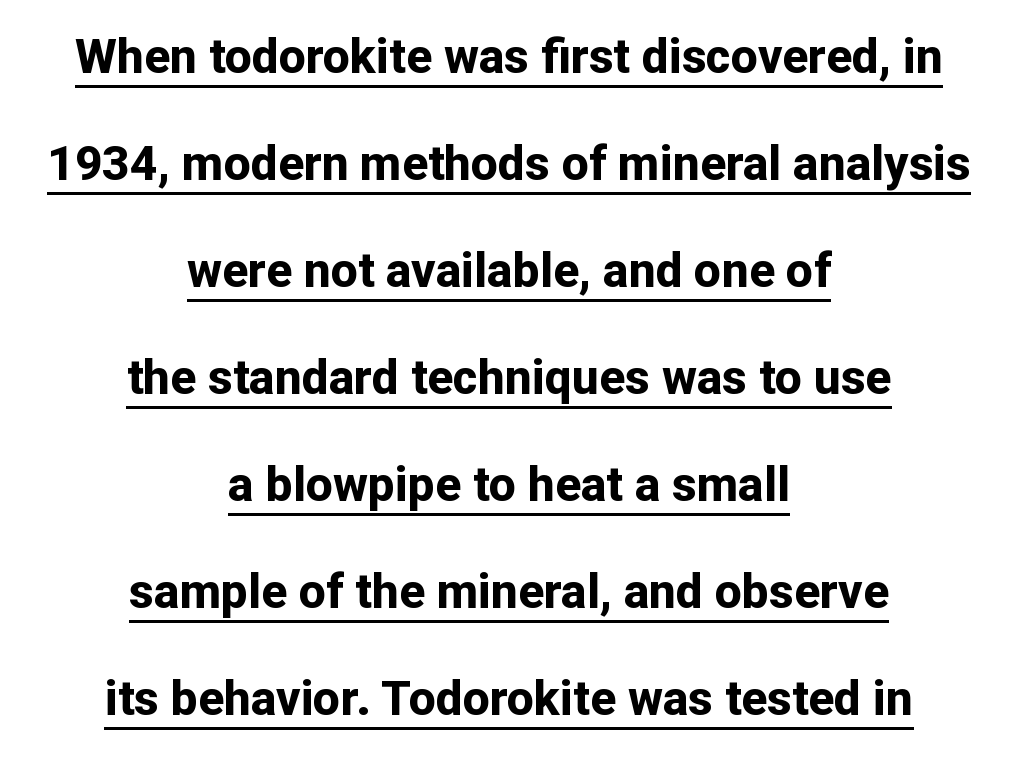
The image shows 48 px bold sans-serif type, upright; set centered, loose line spacing (2.23x), normal letter spacing, underlined; low stroke contrast and a medium x-height.
